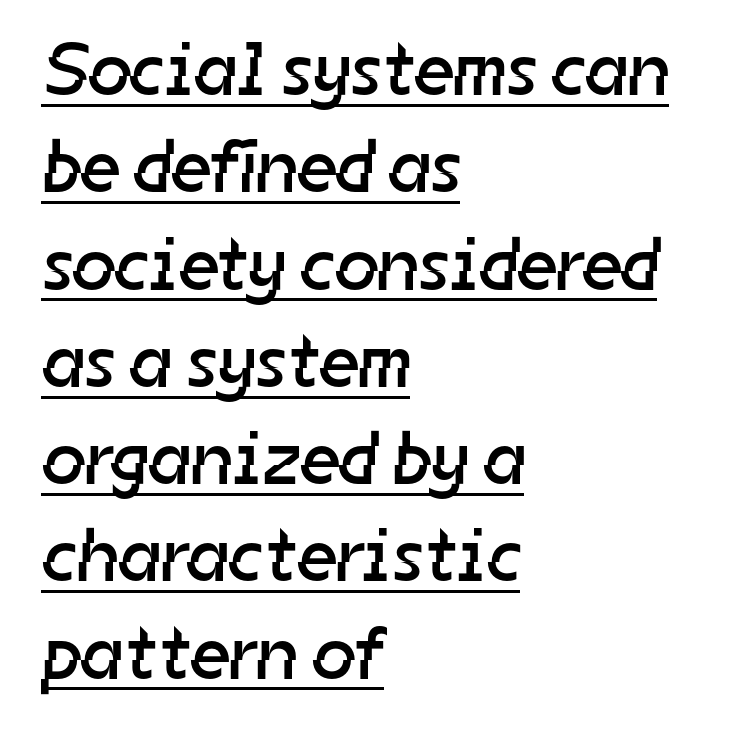
No letter is thick-stroked: the sample isn't bold. The face used here is rendered with its standard letterfit. Alignment: flush left. A typesetter would call this leading conventional body-copy spacing. Descenders here cross a horizontal rule under the line. A typesetter would call this proportional, since set widths differ per character.
